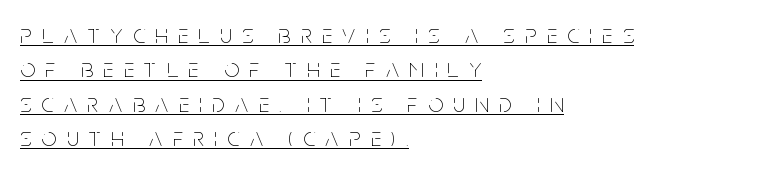
This block has exactly the height ordinary leading produces. Does the copy run flush right? No — it runs flush left. Underlined type. These glyphs show unthickened strokes, regular width or finer.
